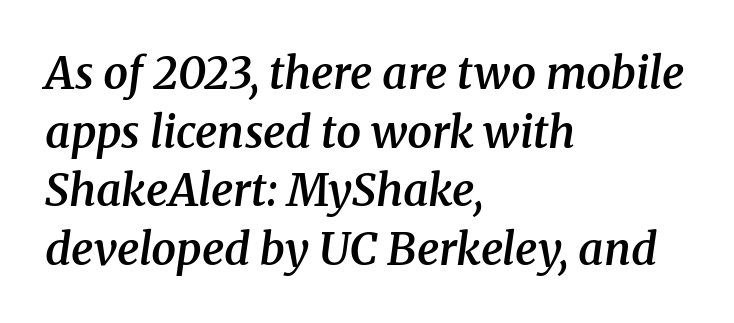
Q: Is the text bold? A: Semi-bold.
Q: Is the text italic (slanted)? A: Yes, it leans right by about 8 degrees.
Q: Is the typeface a serif or a sans-serif typeface? A: Serif.
Q: Is the text underlined? A: No.
Q: How is the paragraph aligned? A: Left-aligned.
Q: Is the spacing between letters normal or unusually wide? A: Normal.
Q: Is the spacing between lines tight, normal or loose? A: Normal.
Q: Width (condensed, normal, or wide)? A: Normal.
Q: Stroke contrast? A: Medium.
Q: x-height? A: Medium.
Q: Monospaced? A: No.
